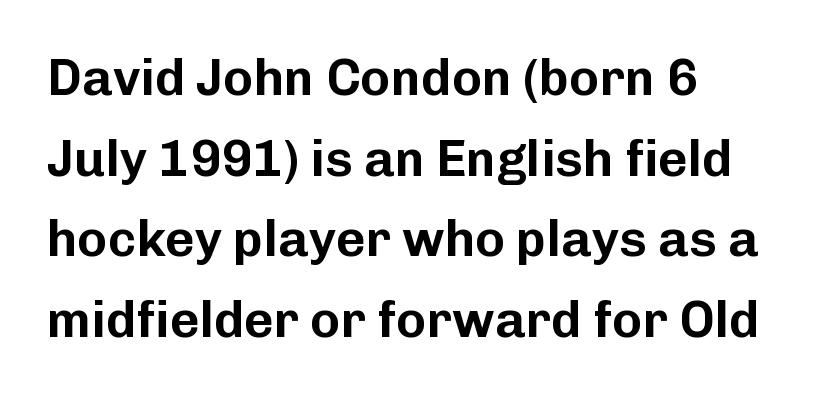
The designer left line spacing at the default. This sample has the flowing, uneven cadence of proportional lettering. Standard letterfit; no display-style spreading of the glyphs. This is the regular roman posture of the typeface.
